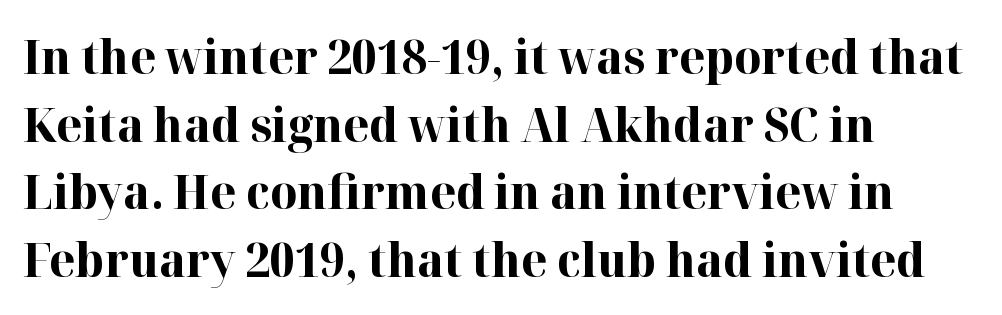
The image shows 47 px bold serif type, upright; set left-aligned, normal line spacing (1.44x), normal letter spacing, not underlined; high stroke contrast and a medium x-height.
